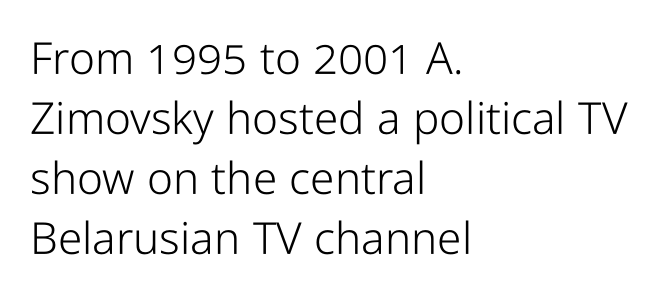
The image shows 44 px light, condensed sans-serif type, upright; set left-aligned, normal line spacing (1.36x), normal letter spacing, not underlined; low stroke contrast and a medium x-height.
